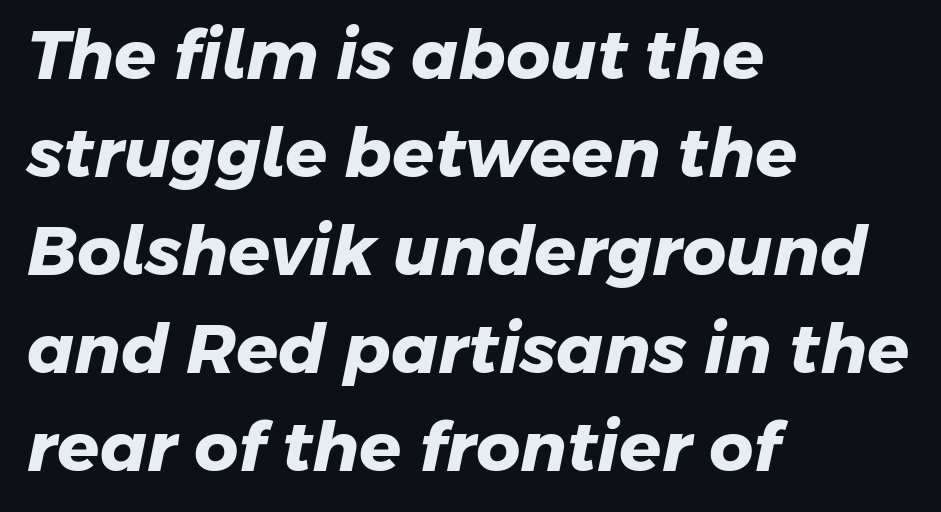
Leading matches the norm, producing a regular column. In terms of letterspacing, this is plain default setting. Classification — sans serif. Proportional: the letters do not fall into vertical columns. Beneath every word, the page is bare.
